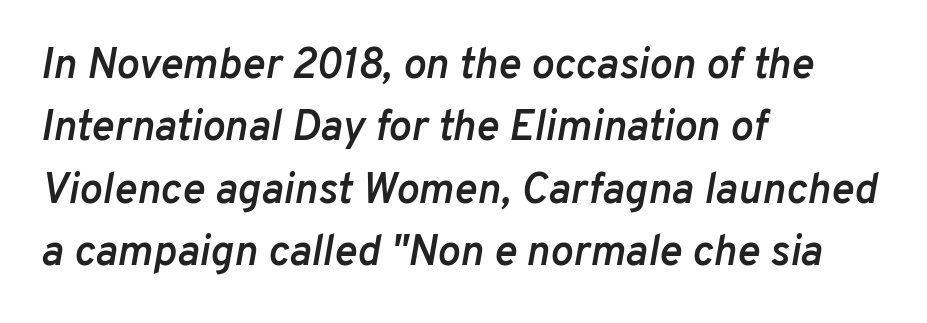
The passage shown stacks its lines at a standard gap. Spacing verdict: proportional, widths tailored to each character. The zone under the glyphs is completely vacant. Honestly, the letter spacing is just normal — you wouldn't notice it.
